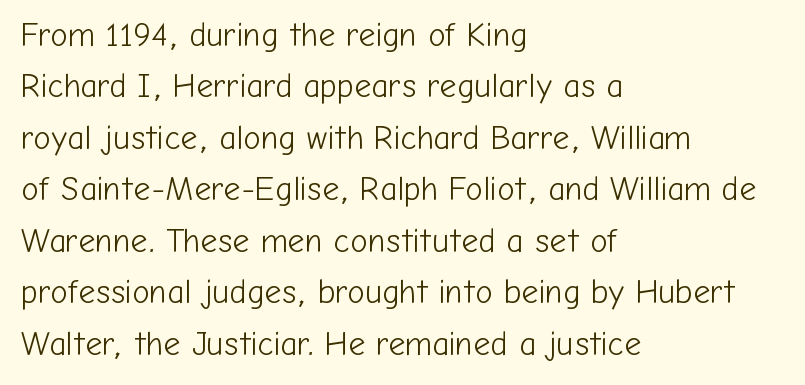
The face used here is proportionally spaced, like ordinary book or web type. The typeface chosen for these lines omits serifs. The passage shown is not bold in any degree. A clean baseline with only descenders dipping below it. The setting favours the left margin, as ordinary paragraphs usually do.
